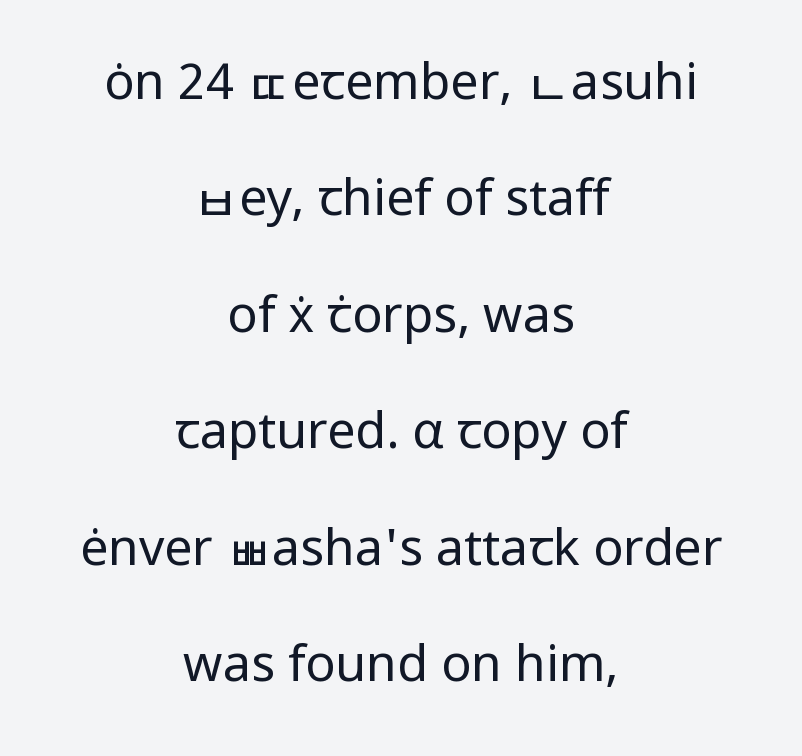
{"serif": "no", "italic": "no", "bold": "no", "weight": "regular", "width": "normal", "stroke_contrast": "low", "x_height": "medium", "monospaced": "no", "underline": "no", "align": "center", "line_spacing": "loose", "line_spacing_ratio": 2.33, "letter_spacing": "normal", "letter_spacing_em": 0.0, "glyph_px": 50}
